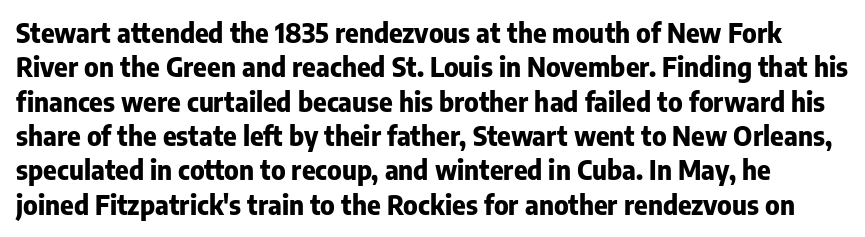
{"italic": "no", "bold": "yes", "underline": "no", "line_spacing": "normal", "line_spacing_ratio": 1.32, "letter_spacing": "normal", "letter_spacing_em": 0.0, "glyph_px": 26}
